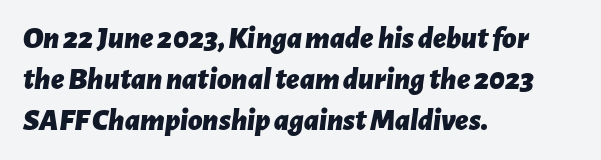
{"italic": "yes", "lean": "right", "slant_degrees": 7, "bold": "yes", "weight": "bold", "width": "normal", "stroke_contrast": "low", "x_height": "medium", "monospaced": "no", "underline": "no", "align": "left", "line_spacing": "normal", "line_spacing_ratio": 1.32, "letter_spacing": "normal", "letter_spacing_em": 0.0, "glyph_px": 31}
